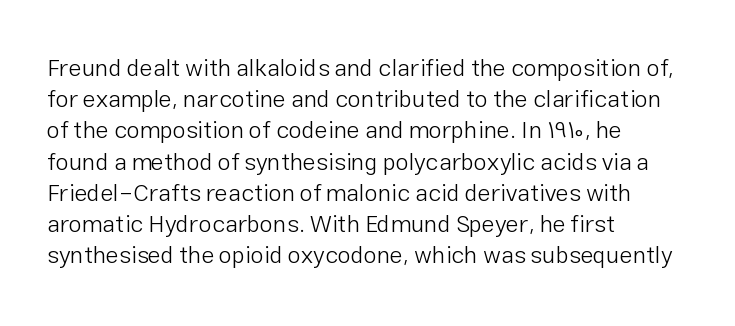
Q: Is the text bold? A: No.
Q: Is the text italic (slanted)? A: No, it is upright.
Q: Is the text underlined? A: No.
Q: How is the paragraph aligned? A: Left-aligned.
Q: Is the spacing between letters normal or unusually wide? A: Normal.
Q: Is the spacing between lines tight, normal or loose? A: Normal.
